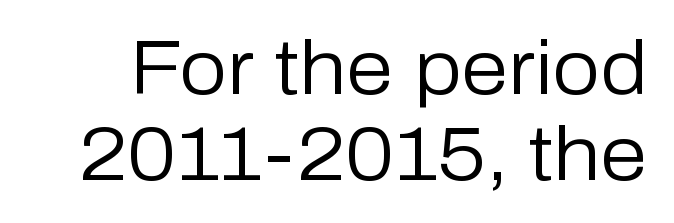
Letterform terminals end flat and unadorned throughout the passage. Is there much room between lines? No — they nearly touch. Clear beneath every line of the passage. The face used here is rendered with its standard letterfit. Nothing heavy about these letters — not bold at all.
